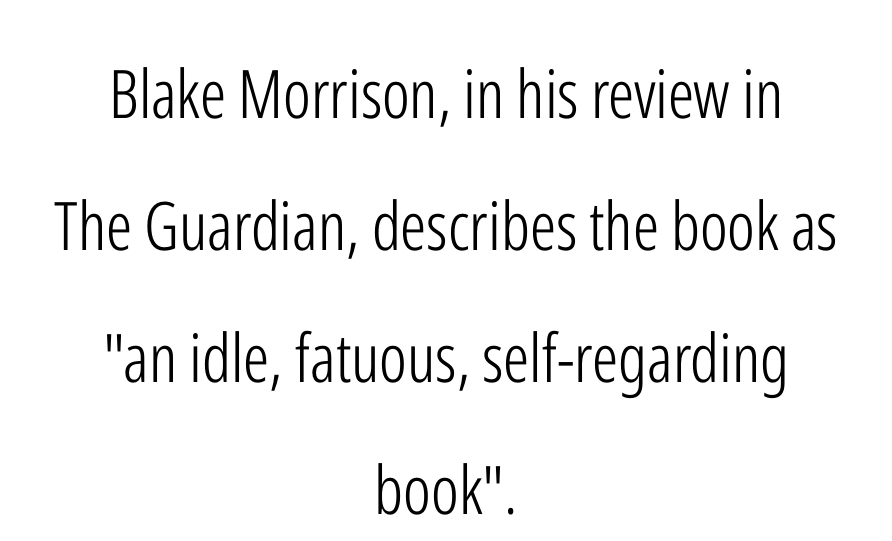
The image shows 67 px light, condensed sans-serif type, upright; set centered, loose line spacing (1.97x), normal letter spacing, not underlined; low stroke contrast and a medium x-height.
